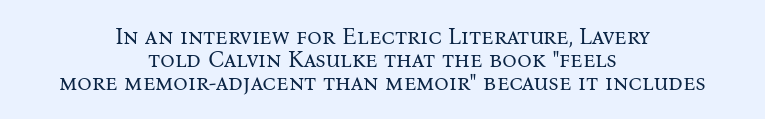
The lines are quadded center. The leading is snug, giving the passage a crowded texture. The passage shown is not bold in any degree. A typesetter would call this zero additional tracking.
